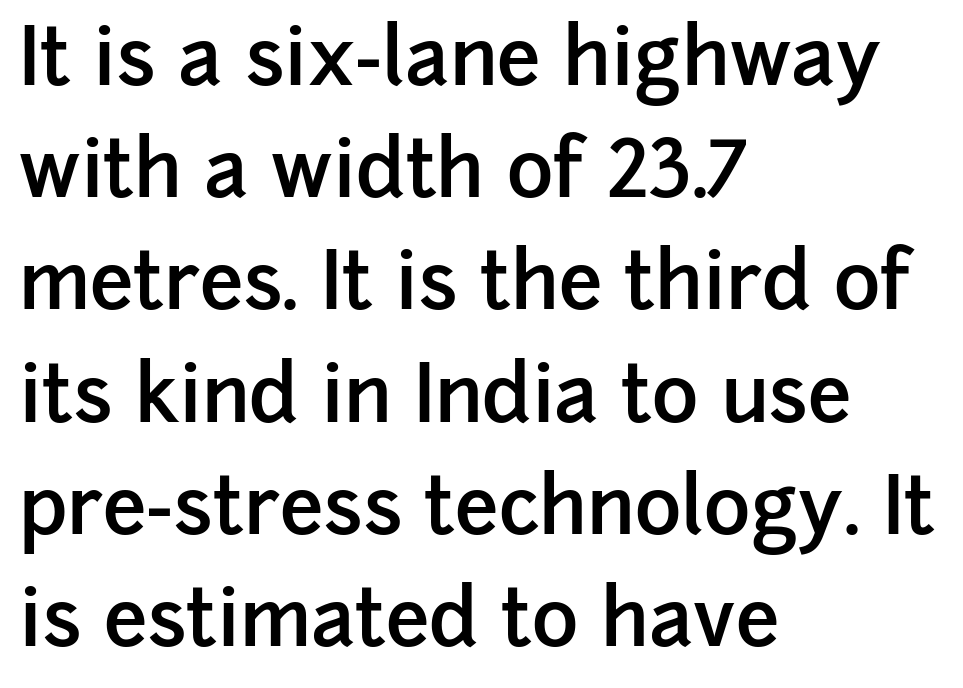
Q: Is the text bold? A: Semi-bold.
Q: Is the text italic (slanted)? A: No, it is upright.
Q: Is the typeface a serif or a sans-serif typeface? A: Sans-serif.
Q: Is the text underlined? A: No.
Q: How is the paragraph aligned? A: Left-aligned.
Q: Is the spacing between letters normal or unusually wide? A: Normal.
Q: Is the spacing between lines tight, normal or loose? A: Normal.
Q: Width (condensed, normal, or wide)? A: Normal.
Q: Stroke contrast? A: Low.
Q: x-height? A: Medium.
Q: Monospaced? A: No.
